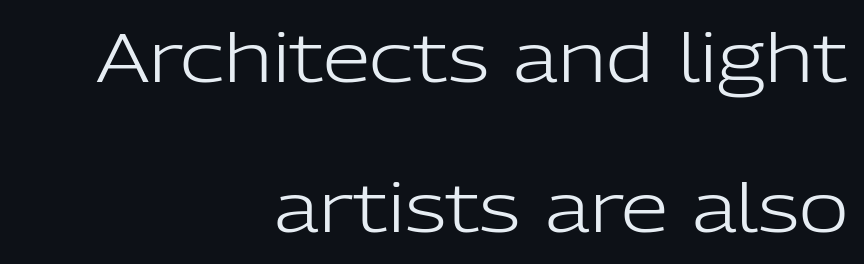
{"serif": "no", "italic": "no", "bold": "no", "weight": "light", "width": "normal", "stroke_contrast": "low", "x_height": "medium", "monospaced": "no", "underline": "no", "align": "right", "line_spacing": "loose", "line_spacing_ratio": 2.2, "letter_spacing": "normal", "letter_spacing_em": 0.0, "glyph_px": 68}
